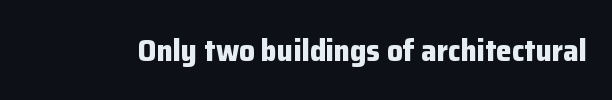
The image shows 31 px bold sans-serif type, upright; set normal letter spacing, not underlined; low stroke contrast and a medium x-height.
